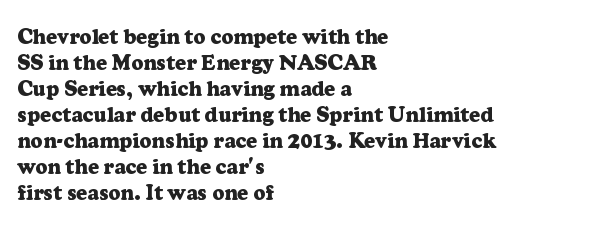
The strokes are fattened all the way to bold. Visually the block forms a straight wall on the left and a jagged coastline on the right. A typesetter would mark this as roman, not italic. The words here are not underlined.
